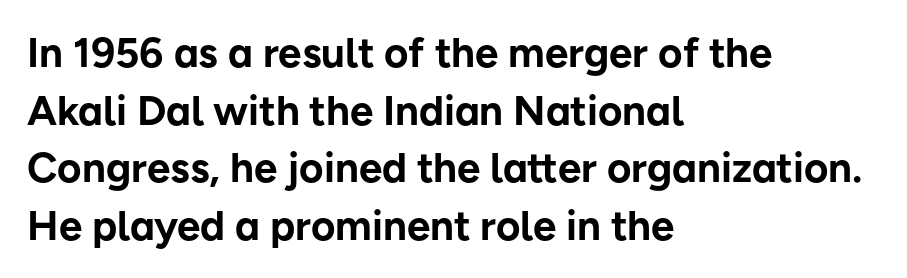
A typesetter would call this leading conventional body-copy spacing. The letters sit at their default tracking, neither squeezed nor spread. The designer went with a sans here, leaving each stem footless. The passage shown is emphatically bold. Every stem runs plumb, perpendicular to the baseline. Decoration check: the copy has no underline.
